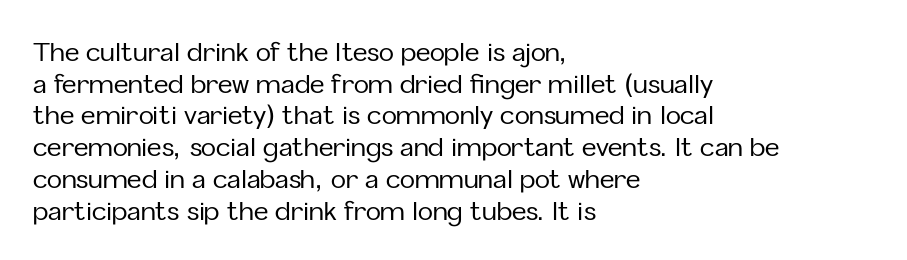
Q: Is the text italic (slanted)? A: No, it is upright.
Q: Is the text underlined? A: No.
Q: How is the paragraph aligned? A: Left-aligned.
Q: Is the spacing between letters normal or unusually wide? A: Normal.
Q: Is the spacing between lines tight, normal or loose? A: Normal.
